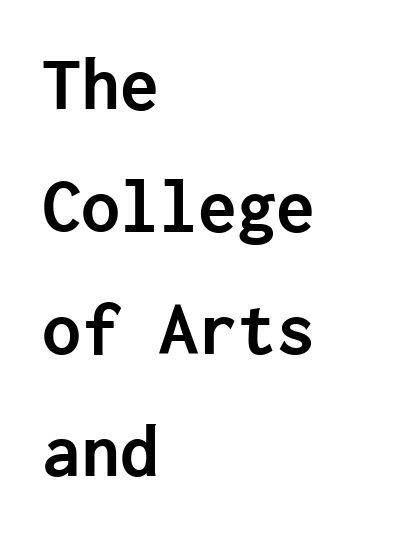
The image shows 78 px semibold sans-serif type, upright; set left-aligned, normal line spacing (1.57x), normal letter spacing, not underlined; low stroke contrast and a medium x-height.
